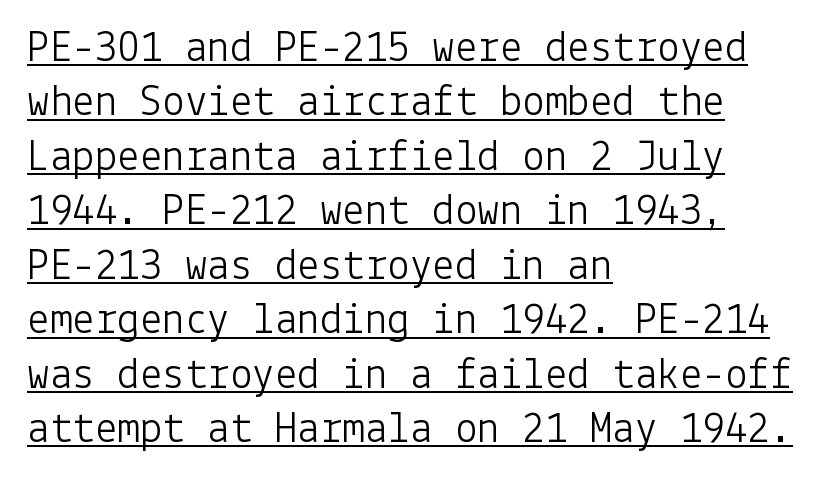
Glyph-to-glyph distance matches everyday printed text. A classic flush-left, rag-right setting is used for this passage. The words here are underlined. Is this a heavy cut? Hardly; it is regular or lighter. A roman cut, with each character standing at attention. To sum up the face: it is a sans, with no serifs.
